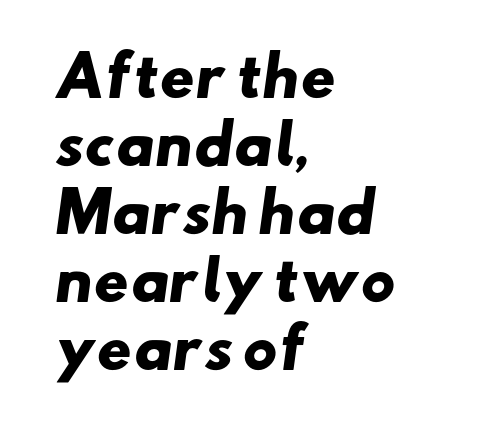
{"serif": "no", "bold": "yes", "weight": "heavy", "width": "wide", "stroke_contrast": "low", "x_height": "small", "monospaced": "no", "underline": "no", "align": "left", "line_spacing": "normal", "line_spacing_ratio": 1.26, "letter_spacing": "normal", "letter_spacing_em": 0.0, "glyph_px": 54}
